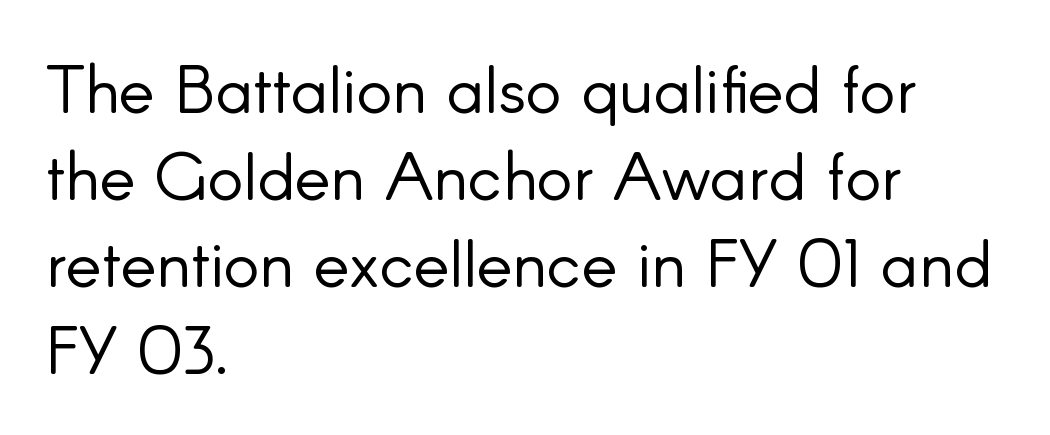
Spacing between characters is what you'd get straight out of the box. A typesetter would call this proportional, since set widths differ per character. Serif or sans? Sans — the stroke terminals are bare. The rendering uses a moderate line-height, typical for paragraphs. This sample is left-justified, so line endings fall wherever the words run out.
